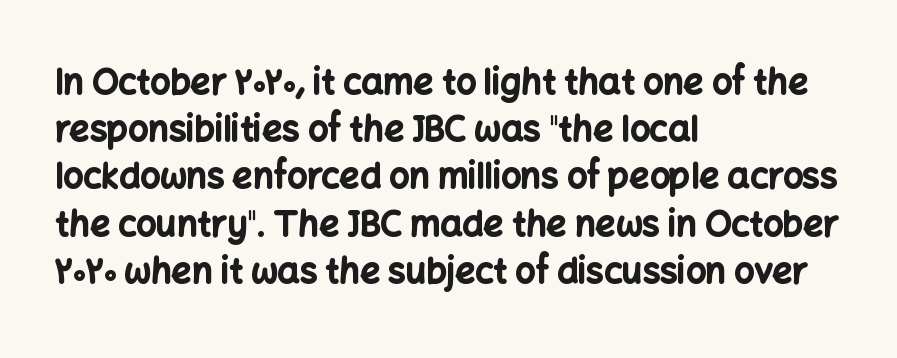
Proportional: the letters do not fall into vertical columns. The designer went with a sans here, leaving each stem footless. The leading is moderate, giving the passage an even texture. Ordinary non-slanted type is in use.
